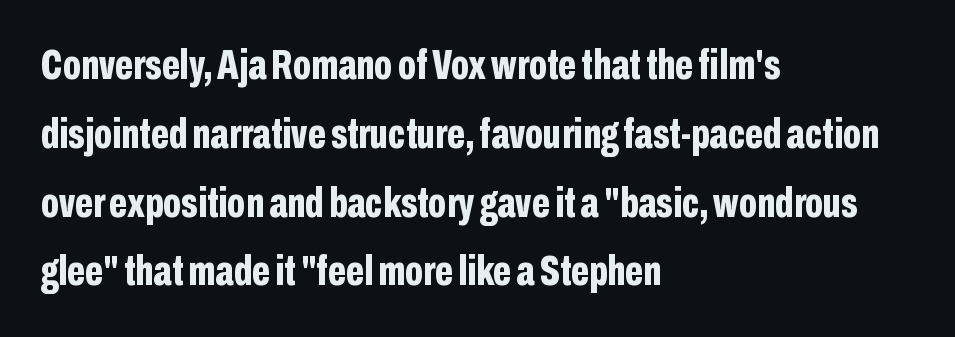
Q: Is the text bold? A: Yes.
Q: Is the text italic (slanted)? A: No, it is upright.
Q: Is the typeface a serif or a sans-serif typeface? A: Sans-serif.
Q: Is the text underlined? A: No.
Q: How is the paragraph aligned? A: Left-aligned.
Q: Is the spacing between letters normal or unusually wide? A: Normal.
Q: Is the spacing between lines tight, normal or loose? A: Normal.
Q: Width (condensed, normal, or wide)? A: Condensed.
Q: Stroke contrast? A: Low.
Q: x-height? A: Medium.
Q: Monospaced? A: No.
